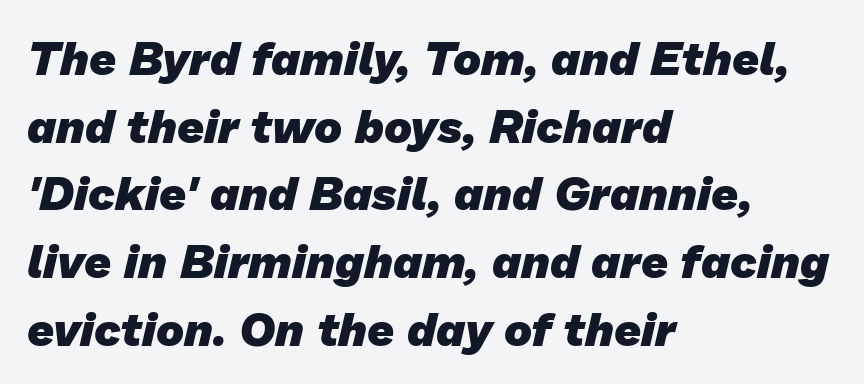
The image shows 47 px heavy sans-serif type; set left-aligned, normal line spacing (1.44x), normal letter spacing, not underlined; low stroke contrast and a medium x-height.
